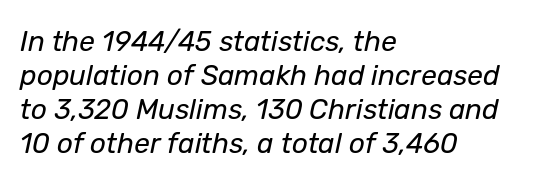
The image shows 28 px regular-weight type, italic (leaning right); set left-aligned, line spacing 1.22x, normal letter spacing, not underlined; low stroke contrast and a medium x-height.
